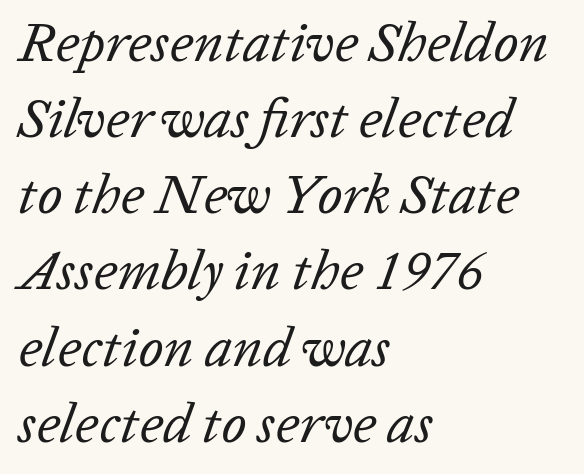
Q: Is the text bold? A: No.
Q: Is the text italic (slanted)? A: Yes, it leans right by about 20 degrees.
Q: Is the text underlined? A: No.
Q: How is the paragraph aligned? A: Left-aligned.
Q: Is the spacing between letters normal or unusually wide? A: Normal.
Q: Is the spacing between lines tight, normal or loose? A: Normal.
Q: Width (condensed, normal, or wide)? A: Normal.
Q: Stroke contrast? A: Low.
Q: x-height? A: Medium.
Q: Monospaced? A: No.
